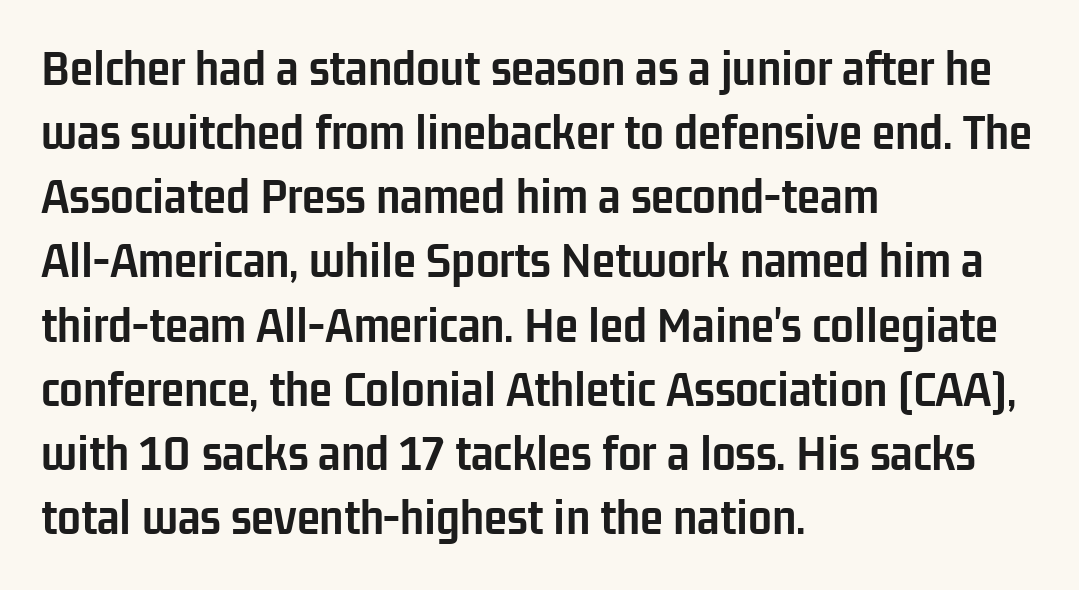
{"serif": "no", "italic": "no", "bold": "yes", "weight": "semibold", "width": "condensed", "stroke_contrast": "low", "x_height": "medium", "monospaced": "no", "underline": "no", "align": "left", "line_spacing_ratio": 1.21, "letter_spacing": "normal", "letter_spacing_em": 0.0, "glyph_px": 53}
